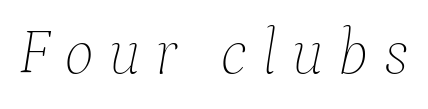
Letter spacing: wide. Every character sits at an angle, as italics do. The space directly below the letters is spotless. This reads as an unemphasized weight, regular at the heaviest. The passage shown is typed in a proportional face where columns would drift.
